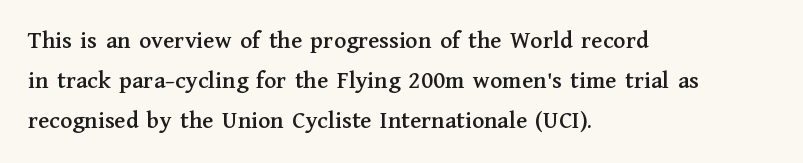
Q: Is the text italic (slanted)? A: No, it is upright.
Q: Is the text underlined? A: No.
Q: How is the paragraph aligned? A: Left-aligned.
Q: Is the spacing between letters normal or unusually wide? A: Normal.
Q: Is the spacing between lines tight, normal or loose? A: Normal.
